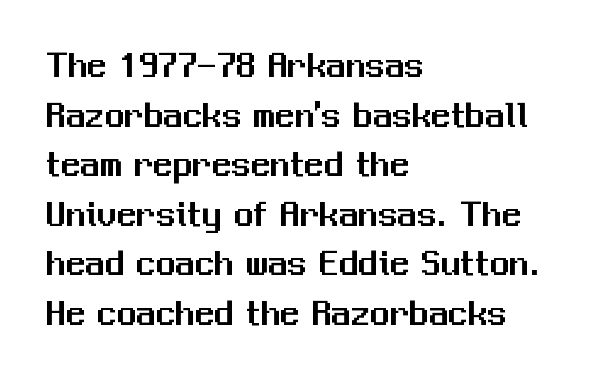
{"serif": "no", "italic": "no", "width": "normal", "stroke_contrast": "medium", "x_height": "medium", "monospaced": "no", "underline": "no", "align": "left", "line_spacing": "normal", "line_spacing_ratio": 1.27, "letter_spacing": "normal", "letter_spacing_em": 0.0, "glyph_px": 39}
